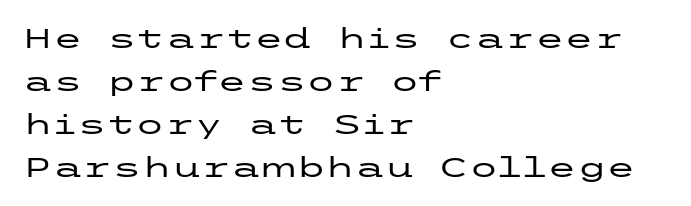
The image shows 27 px text type, upright; set left-aligned, normal line spacing (1.59x), normal letter spacing, not underlined.
